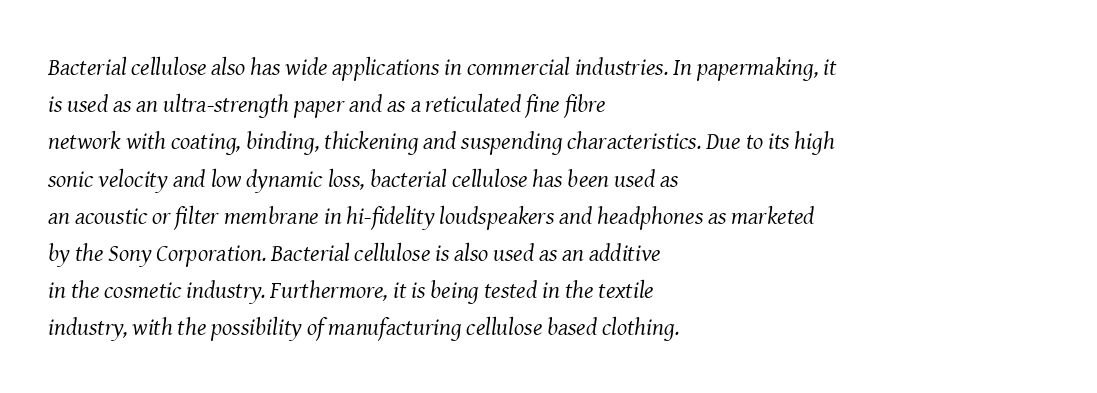
The image shows 24 px text type, italic (leaning right); set left-aligned, normal line spacing (1.55x), normal letter spacing, not underlined.
